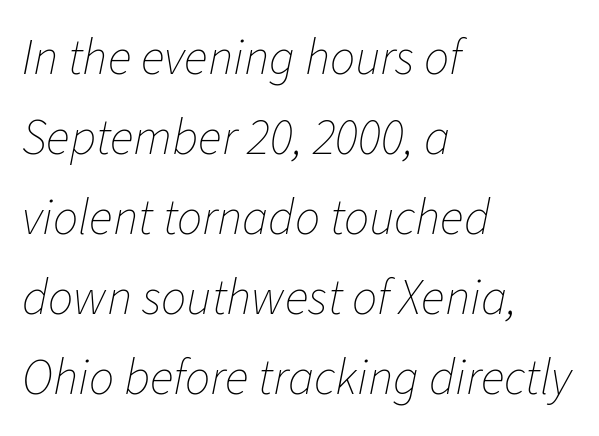
Leading matches the norm, producing a regular column. Unbolded letterforms with no extra heft. Caption: standard tracking, unaltered. The letters advance in unequal steps, a hallmark of proportional type. Notice how the stems are inclined rather than vertical — that's the hallmark of italics.
